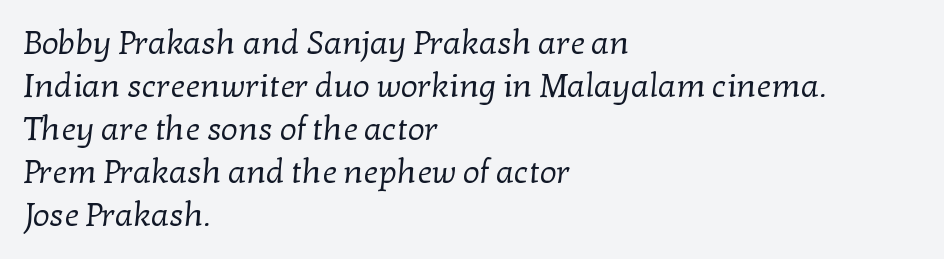
{"serif": "yes", "bold": "no", "weight": "regular", "width": "normal", "stroke_contrast": "low", "x_height": "medium", "monospaced": "no", "underline": "no", "align": "left", "line_spacing": "normal", "line_spacing_ratio": 1.3, "letter_spacing": "normal", "letter_spacing_em": 0.0, "glyph_px": 33}
